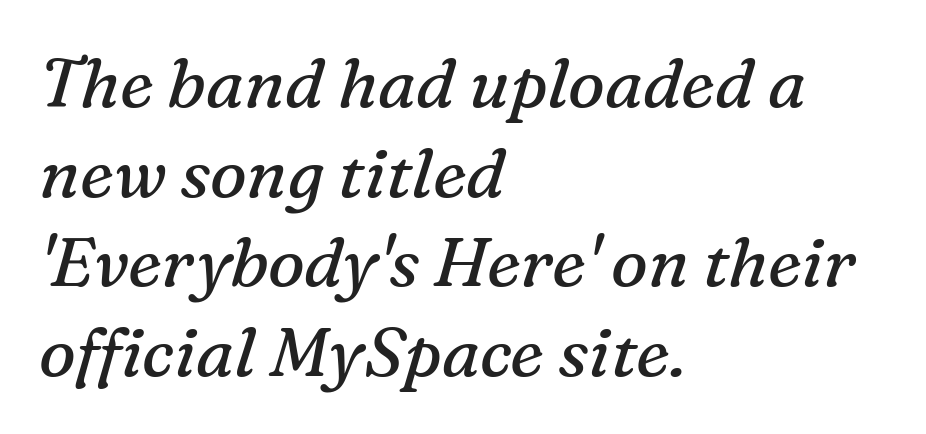
{"serif": "yes", "italic": "yes", "lean": "right", "slant_degrees": 16, "bold": "no", "weight": "regular", "width": "normal", "stroke_contrast": "medium", "x_height": "medium", "monospaced": "no", "underline": "no", "align": "left", "line_spacing": "normal", "line_spacing_ratio": 1.3, "letter_spacing": "normal", "letter_spacing_em": 0.0, "glyph_px": 69}
